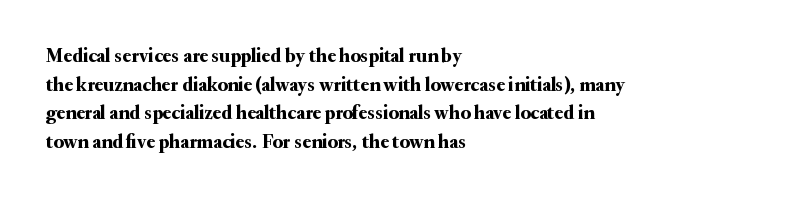
Q: Is the text italic (slanted)? A: No, it is upright.
Q: Is the text underlined? A: No.
Q: How is the paragraph aligned? A: Left-aligned.
Q: Is the spacing between letters normal or unusually wide? A: Normal.
Q: Is the spacing between lines tight, normal or loose? A: Normal.
